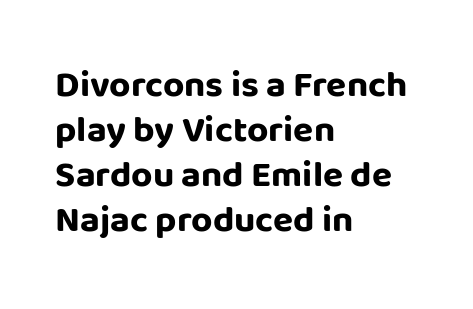
A typesetter would call this proportional, since set widths differ per character. Horizontally, the lines are justified to the leading edge only. The type is set solid horizontally, with unmodified tracking. This sample uses an upright cut, with every glyph sitting square on the baseline. The foot of each line stays bare and open. No feet cap the strokes, marking this as sans-serif type.
